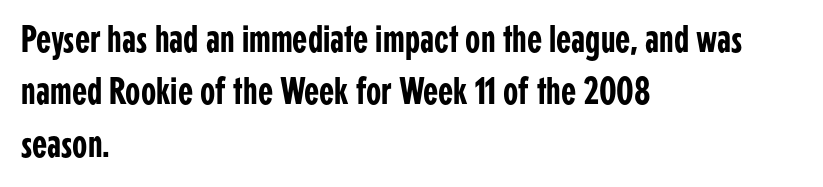
{"serif": "no", "italic": "no", "width": "condensed", "stroke_contrast": "low", "x_height": "medium", "monospaced": "no", "underline": "no", "align": "left", "line_spacing": "normal", "line_spacing_ratio": 1.34, "letter_spacing": "normal", "letter_spacing_em": 0.0, "glyph_px": 39}
